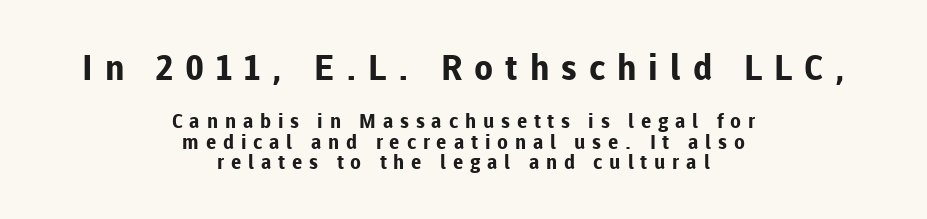
The image shows 35 px bold sans-serif type, upright; set centered, tight line spacing (1.03x), unusually wide letter spacing (+0.34 em), not underlined; the first (top) block is 1.75x larger; low stroke contrast and a medium x-height.
